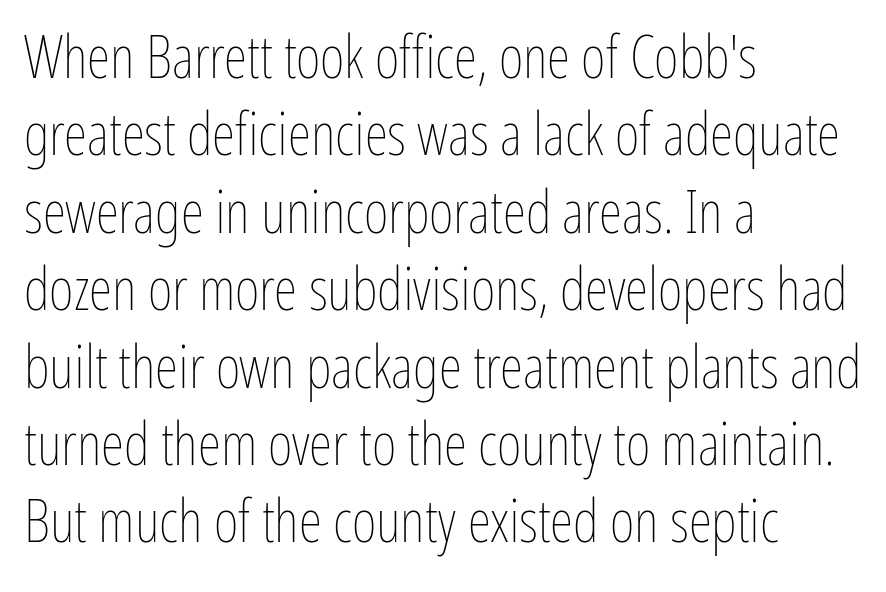
{"italic": "no", "bold": "no", "weight": "thin", "width": "condensed", "stroke_contrast": "low", "x_height": "medium", "monospaced": "no", "underline": "no", "align": "left", "line_spacing": "normal", "line_spacing_ratio": 1.29, "letter_spacing": "normal", "letter_spacing_em": 0.0, "glyph_px": 60}
